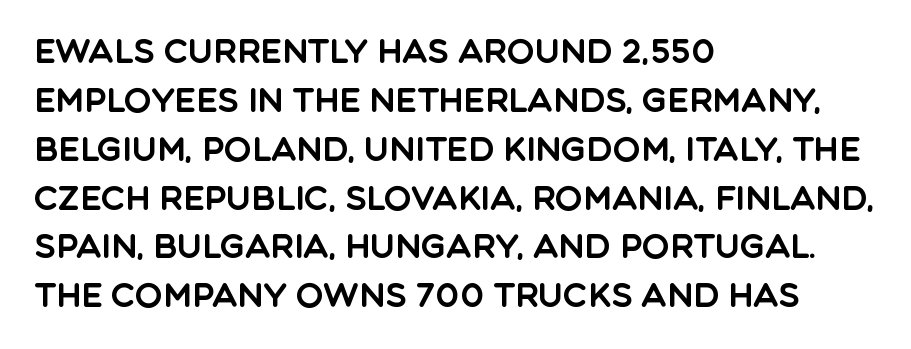
{"serif": "no", "italic": "no", "width": "normal", "x_height": "large", "monospaced": "no", "underline": "no", "align": "left", "line_spacing": "normal", "line_spacing_ratio": 1.48, "letter_spacing": "normal", "letter_spacing_em": 0.0, "glyph_px": 33}
